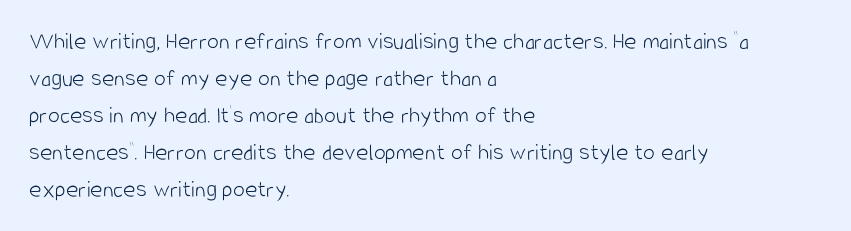
Q: Is the text bold? A: No.
Q: Is the text italic (slanted)? A: No, it is upright.
Q: Is the text underlined? A: No.
Q: How is the paragraph aligned? A: Left-aligned.
Q: Is the spacing between letters normal or unusually wide? A: Normal.
Q: Is the spacing between lines tight, normal or loose? A: Normal.
